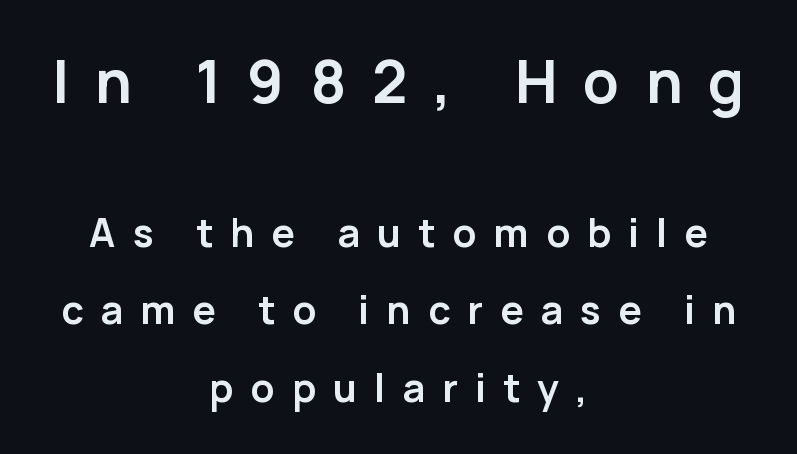
Q: Is the text bold? A: Yes.
Q: Is the text italic (slanted)? A: No, it is upright.
Q: Is the typeface a serif or a sans-serif typeface? A: Sans-serif.
Q: Is the text underlined? A: No.
Q: How is the paragraph aligned? A: Centered.
Q: Is the spacing between letters normal or unusually wide? A: Unusually wide.
Q: Is the spacing between lines tight, normal or loose? A: Loose.
Q: Which block of text is set in a larger size, the first (top) or the second (bottom)? A: The first (top) one.
Q: Width (condensed, normal, or wide)? A: Normal.
Q: Stroke contrast? A: Low.
Q: x-height? A: Medium.
Q: Monospaced? A: No.
